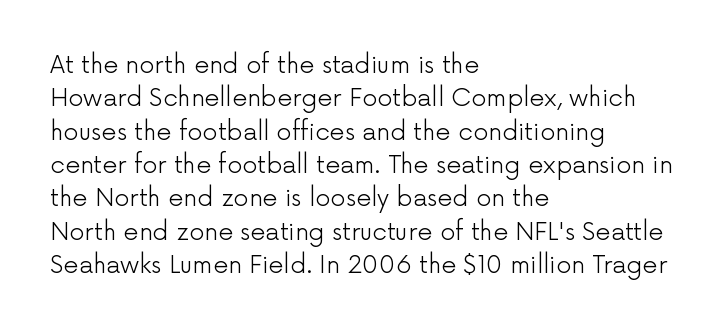
The letterforms sit at book weight or below. Posture: straight, roman, zero tilt. Tracking value appears to be zero — textbook default spacing. The passage shown stacks its lines at a standard gap. Is the block centered? No — it sits flush against the left margin. The foot of each line stays bare and open.
